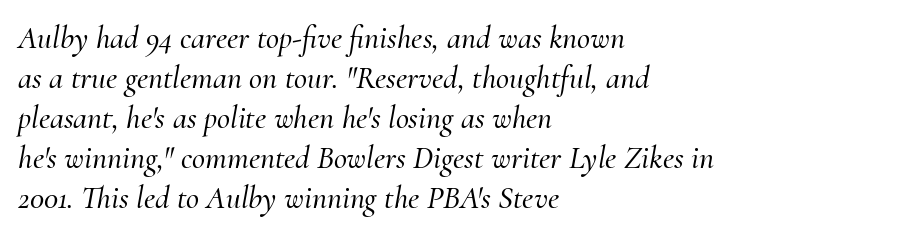
{"serif": "yes", "italic": "yes", "lean": "right", "slant_degrees": 10, "width": "normal", "stroke_contrast": "medium", "x_height": "small", "monospaced": "no", "underline": "no", "align": "left", "line_spacing": "normal", "line_spacing_ratio": 1.25, "letter_spacing": "normal", "letter_spacing_em": 0.0, "glyph_px": 32}
